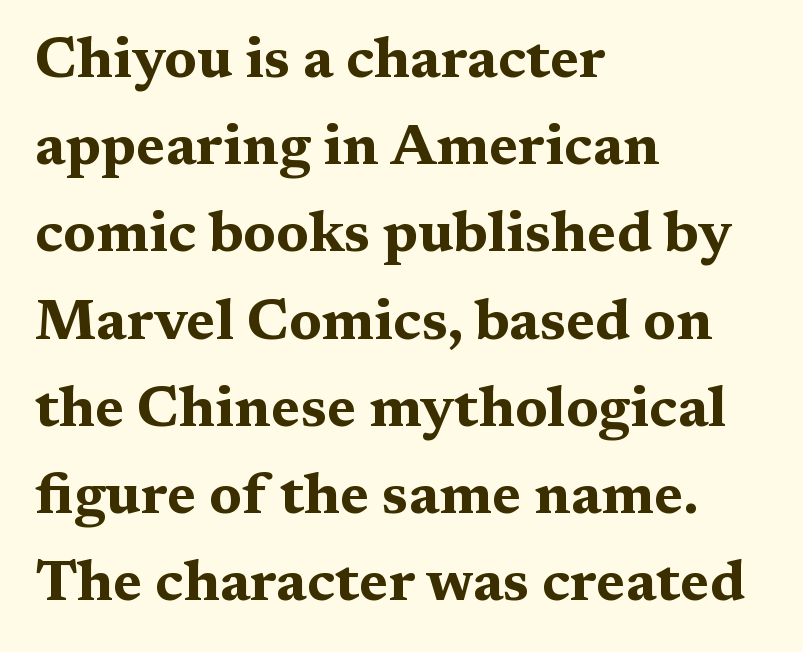
{"serif": "yes", "italic": "no", "bold": "yes", "weight": "bold", "width": "wide", "stroke_contrast": "medium", "x_height": "medium", "monospaced": "no", "underline": "no", "align": "left", "line_spacing": "normal", "line_spacing_ratio": 1.53, "letter_spacing": "normal", "letter_spacing_em": 0.0, "glyph_px": 57}
